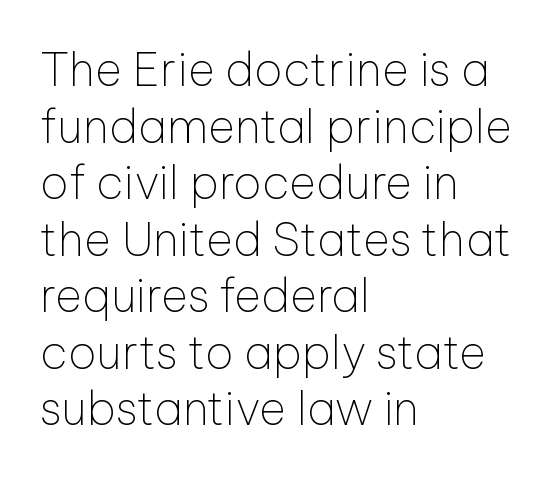
The image shows 46 px thin sans-serif type, upright; set left-aligned, line spacing 1.23x, normal letter spacing, not underlined; low stroke contrast and a medium x-height.
